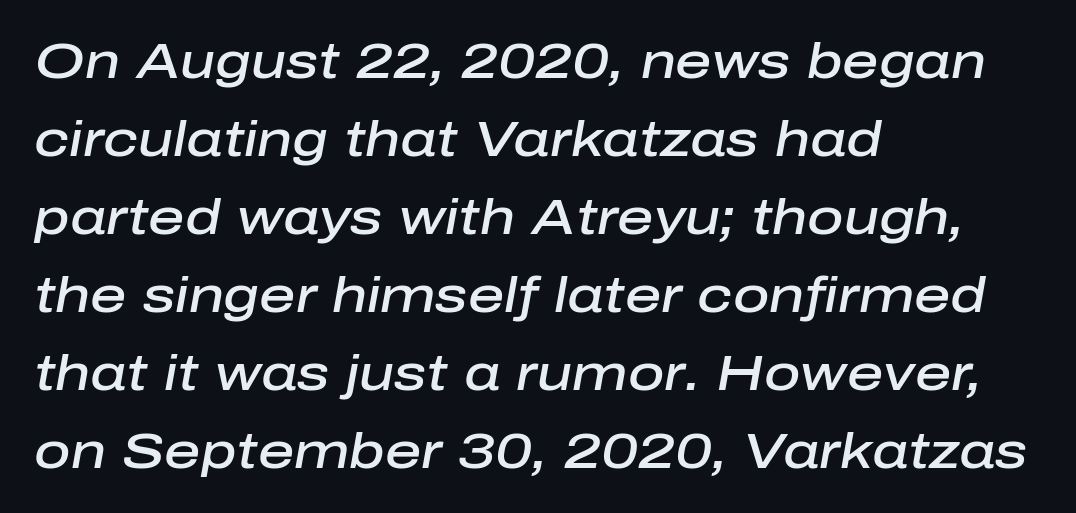
Varying glyph widths throughout — classic text-font behaviour. Reading down the column, the eye jumps a familiar distance to each next line. Weight check: semibold — heavier than regular, not quite bold. Short and long lines alike share a common starting point at left.
